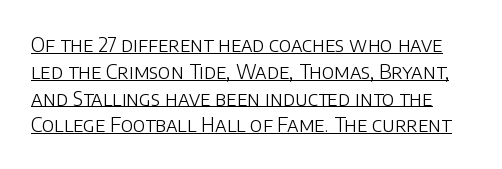
{"italic": "no", "bold": "no", "underline": "yes", "line_spacing": "normal", "line_spacing_ratio": 1.34, "letter_spacing": "normal", "letter_spacing_em": 0.0, "glyph_px": 20}
